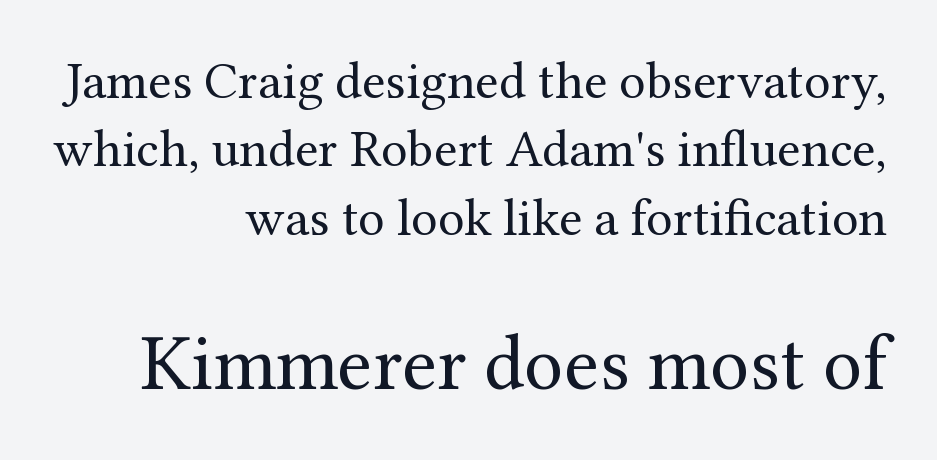
The image shows 79 px regular-weight serif type, upright; set right-aligned, normal line spacing (1.29x), normal letter spacing, not underlined; the second (bottom) block is 1.49x larger; medium stroke contrast and a medium x-height.
